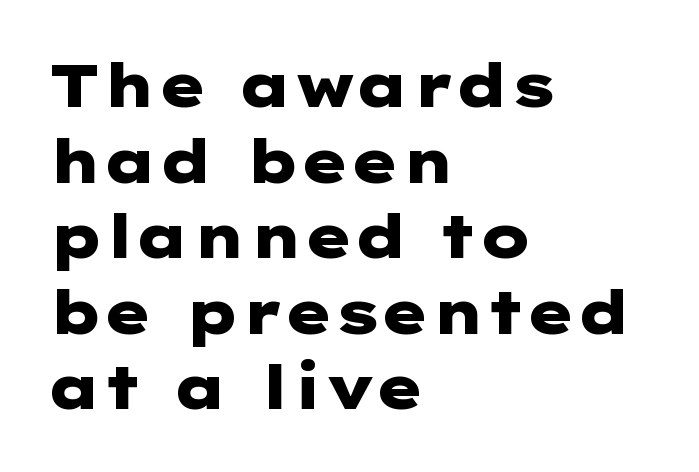
{"serif": "no", "italic": "no", "bold": "yes", "weight": "heavy", "width": "wide", "stroke_contrast": "low", "x_height": "medium", "underline": "no", "align": "left", "line_spacing": "normal", "line_spacing_ratio": 1.26, "letter_spacing": "normal", "letter_spacing_em": 0.0, "glyph_px": 60}
